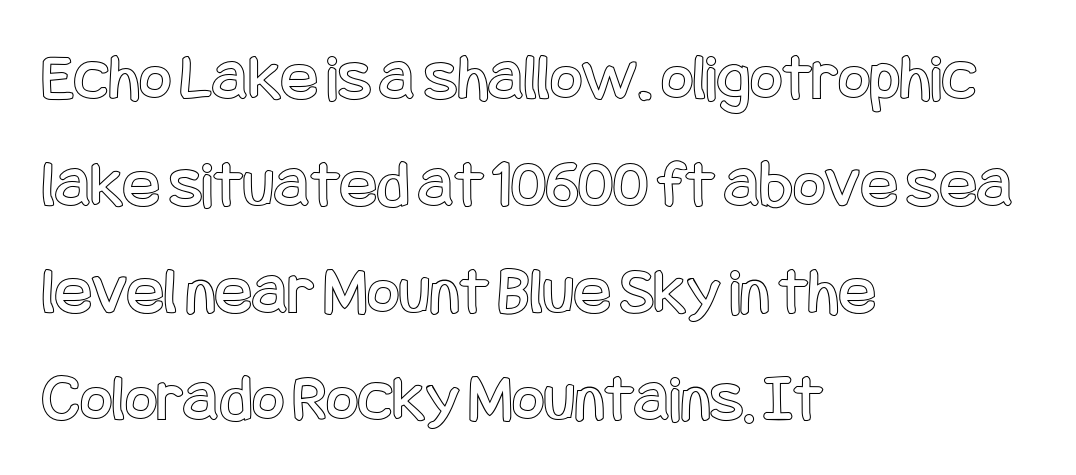
Q: Is the text italic (slanted)? A: No, it is upright.
Q: Is the text underlined? A: No.
Q: How is the paragraph aligned? A: Left-aligned.
Q: Is the spacing between letters normal or unusually wide? A: Normal.
Q: Is the spacing between lines tight, normal or loose? A: Normal.
Q: Width (condensed, normal, or wide)? A: Condensed.
Q: x-height? A: Large.
